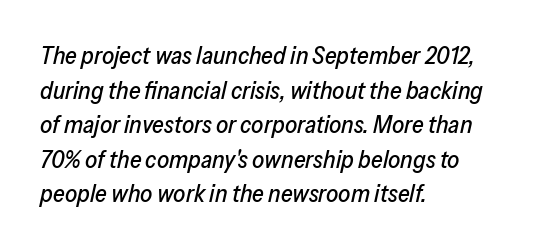
The image shows 24 px text type, italic (leaning right); set left-aligned, normal line spacing (1.44x), normal letter spacing, not underlined.
